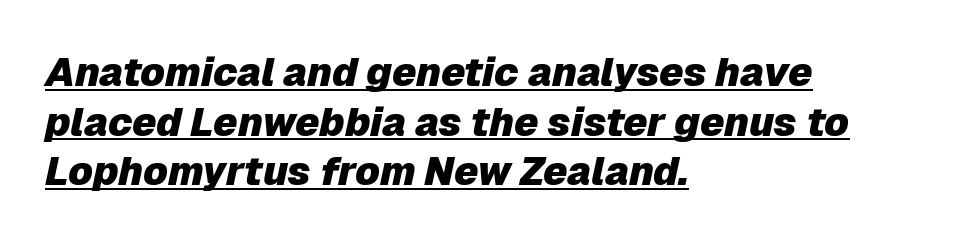
The image shows 40 px heavy type, italic (leaning right); set left-aligned, line spacing 1.24x, normal letter spacing, underlined; low stroke contrast and a medium x-height.
